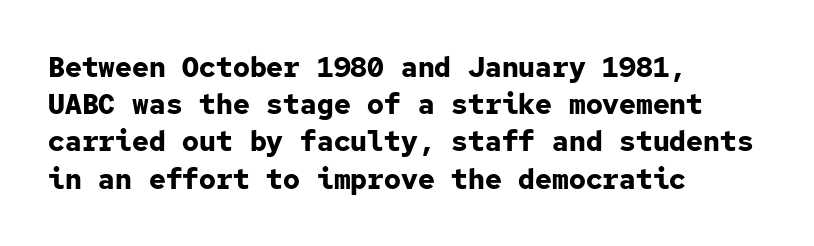
The typesetter chose a ragged-right arrangement here. These lines keep a tight, regular rhythm from letter to letter. Whoever set this chose a conventional vertical rhythm. Caption: bold face, heavy strokes. You can tell from the bare stems that sans-serif type was used. Check the space under the baseline: it is left empty.
